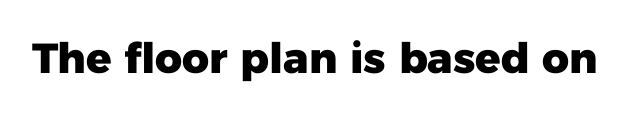
Q: Is the text bold? A: Yes.
Q: Is the text italic (slanted)? A: No, it is upright.
Q: Is the typeface a serif or a sans-serif typeface? A: Sans-serif.
Q: Is the text underlined? A: No.
Q: Is the spacing between letters normal or unusually wide? A: Normal.
Q: Width (condensed, normal, or wide)? A: Normal.
Q: Stroke contrast? A: Low.
Q: x-height? A: Medium.
Q: Monospaced? A: No.
